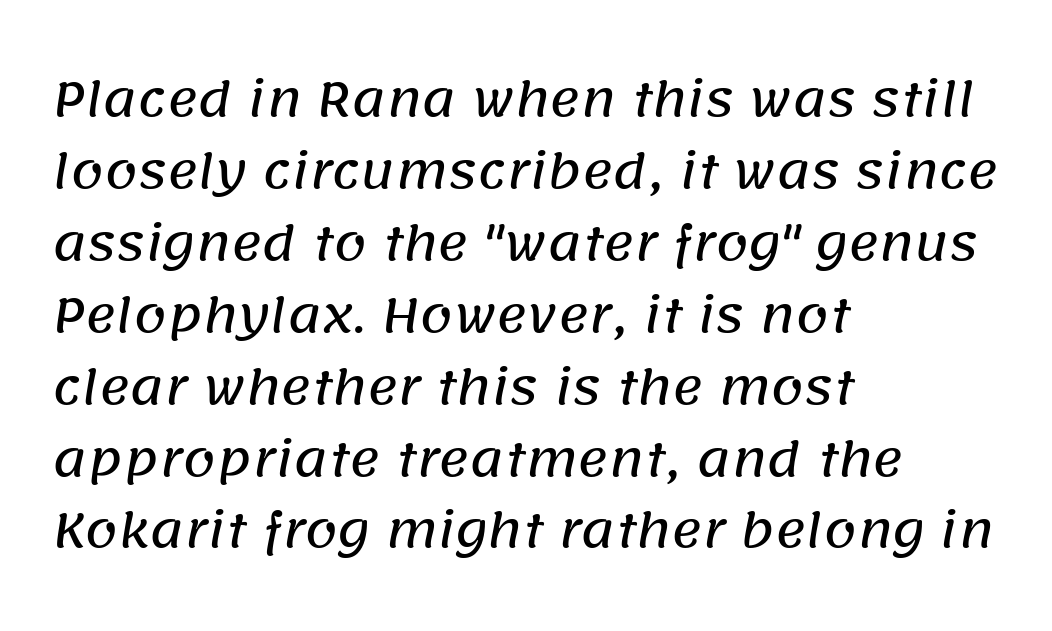
The area under the type is left untouched. Think of a printed novel: that variable character pitch is what you see here. There is no visible air inserted between adjacent glyphs. Baseline-to-baseline distance is the conventional proportion of letter height.
